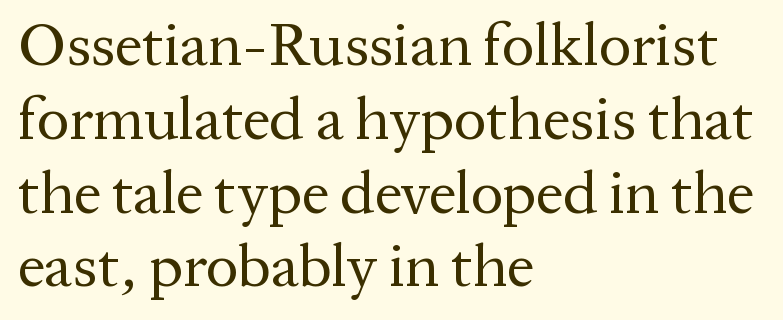
The image shows 61 px regular-weight serif type, upright; set left-aligned, line spacing 1.21x, normal letter spacing, not underlined; medium stroke contrast and a medium x-height.
